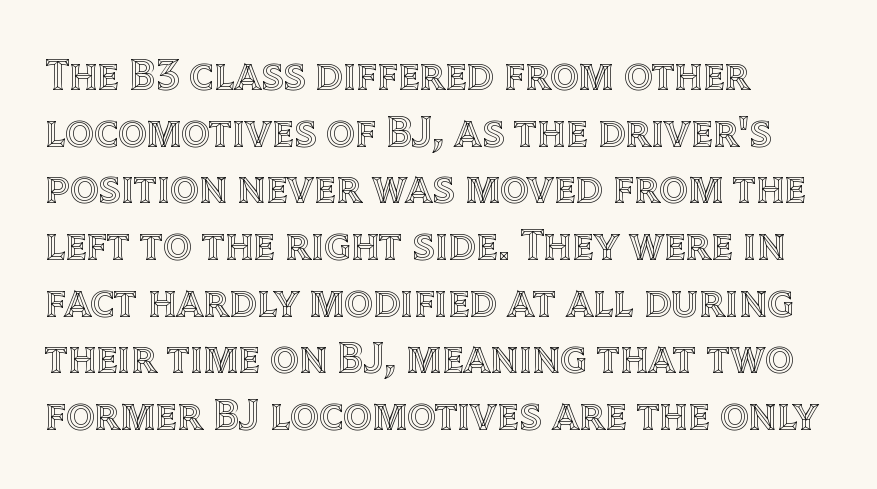
{"italic": "no", "width": "normal", "x_height": "large", "monospaced": "no", "underline": "no", "align": "left", "line_spacing": "normal", "line_spacing_ratio": 1.26, "letter_spacing": "normal", "letter_spacing_em": 0.0, "glyph_px": 45}
